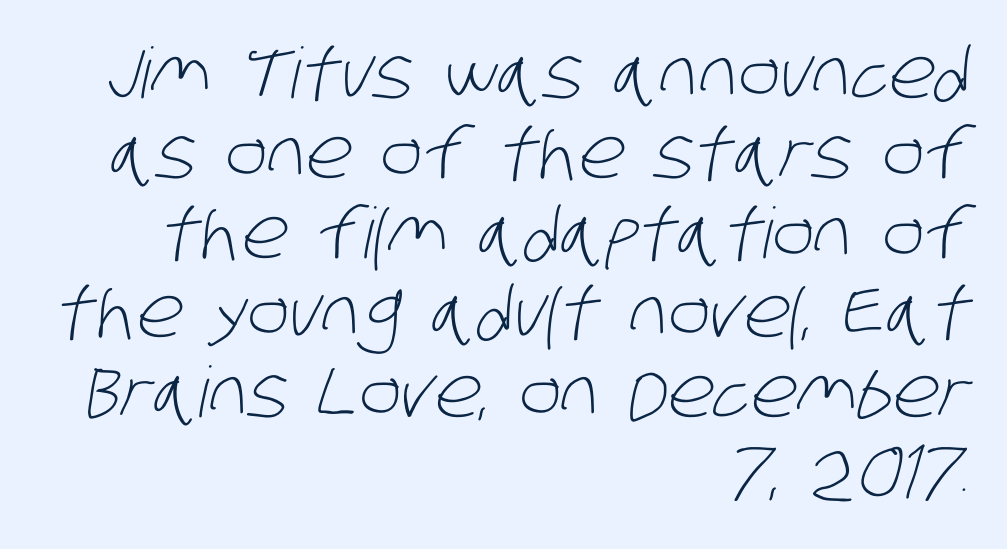
The image shows 70 px light, condensed sans-serif type; set right-aligned, tight line spacing (1.14x), normal letter spacing, not underlined; low stroke contrast and a large x-height.
